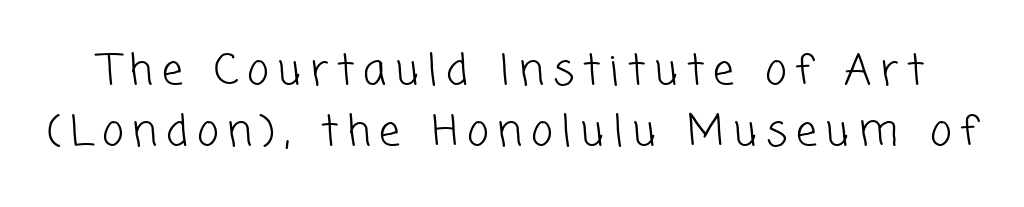
The image shows 42 px light sans-serif type; set normal line spacing (1.46x), unusually wide letter spacing (+0.21 em), not underlined; low stroke contrast and a medium x-height.
